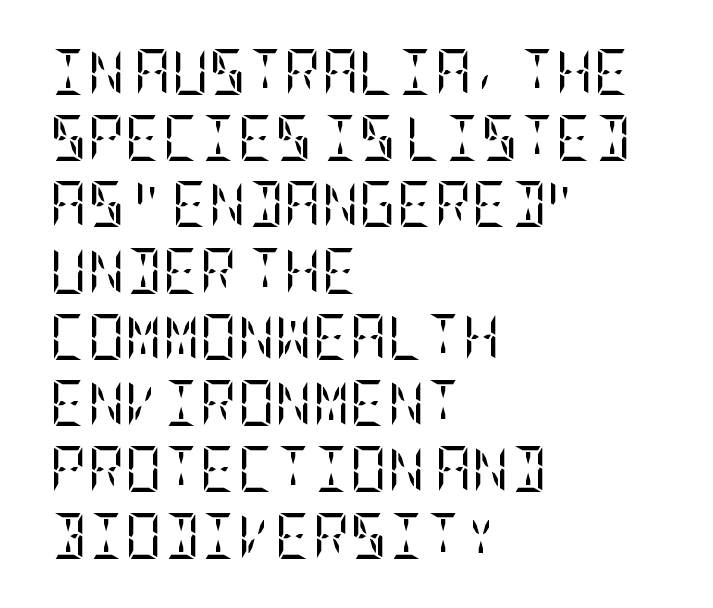
Layout note: lines flush left. This sample uses plain, unmodified letter spacing. Italic: no, the glyphs are upright roman. These lines sit exactly where default settings would place them. Nobody drew a line under any word here. The font sits on the lighter half of the weight spectrum, regular included.
